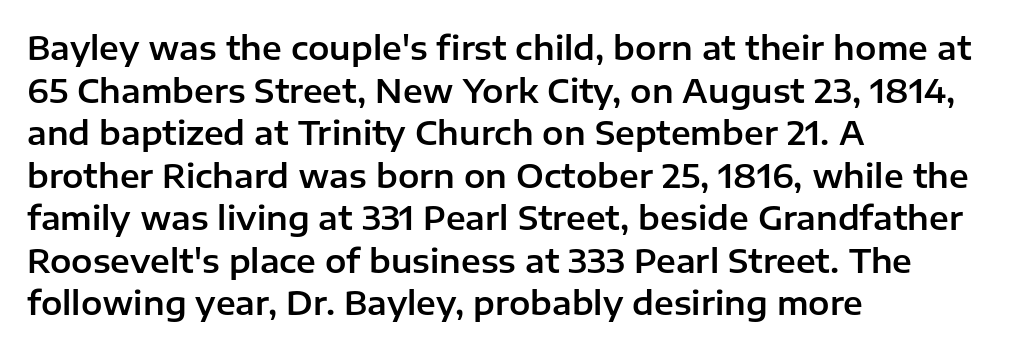
Q: Is the text italic (slanted)? A: No, it is upright.
Q: Is the typeface a serif or a sans-serif typeface? A: Sans-serif.
Q: Is the text underlined? A: No.
Q: How is the paragraph aligned? A: Left-aligned.
Q: Is the spacing between letters normal or unusually wide? A: Normal.
Q: Is the spacing between lines tight, normal or loose? A: Normal.
Q: Width (condensed, normal, or wide)? A: Normal.
Q: Stroke contrast? A: Low.
Q: x-height? A: Medium.
Q: Monospaced? A: No.
